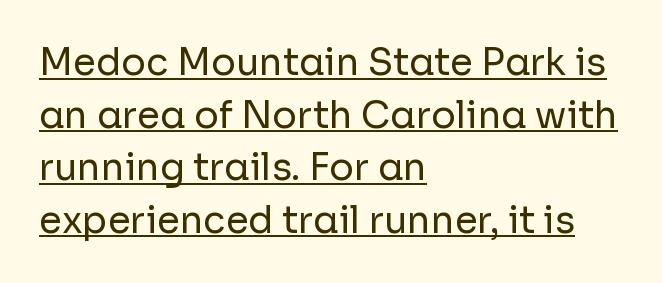
Each line of the rendering has a horizontal stroke beneath the glyphs. Typeset ragged right — the left edge is the straight one. Stroke thickness stays within the range of a standard reading face or lighter. When letters stand straight like this, we call the style roman or upright. The rows are spaced the way most documents space them.
